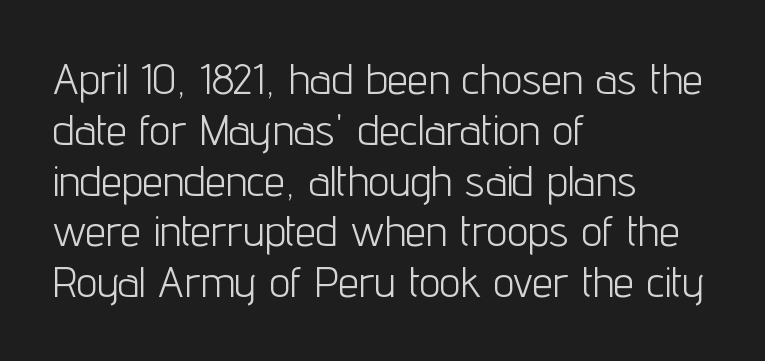
{"serif": "no", "italic": "no", "bold": "no", "weight": "light", "width": "condensed", "stroke_contrast": "low", "x_height": "medium", "monospaced": "no", "underline": "no", "align": "left", "line_spacing_ratio": 1.21, "letter_spacing": "normal", "letter_spacing_em": 0.0, "glyph_px": 42}
